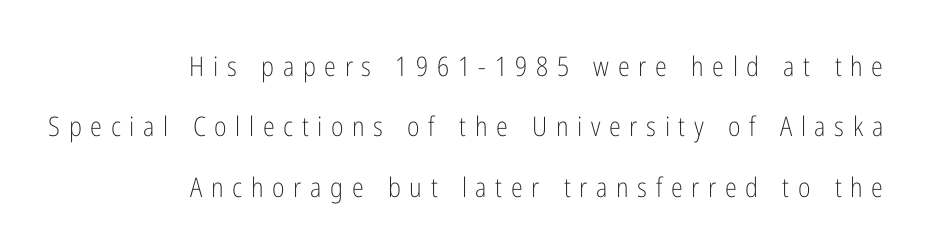
{"italic": "no", "bold": "no", "underline": "no", "align": "right", "line_spacing": "loose", "line_spacing_ratio": 2.24, "letter_spacing": "wide", "letter_spacing_em": 0.32, "glyph_px": 27}
